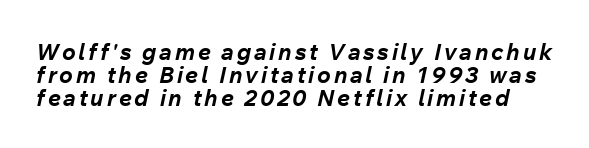
The image shows 23 px bold type, italic (leaning right); set tight line spacing (1.0x), not underlined.
